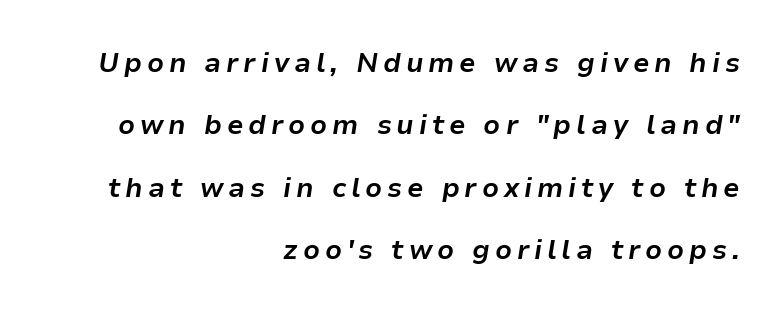
The compositor pushed each line to the right boundary. If you measured baseline to baseline, you'd find a long distance. Honestly, there is no underline to notice here at all. Designer's note — italics engaged. The glyphs have the mass of a bold cut.
